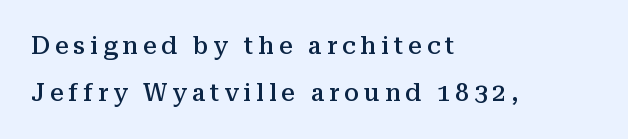
The image shows 24 px text type, upright; set left-aligned, loose line spacing (1.97x), unusually wide letter spacing (+0.21 em), not underlined.
